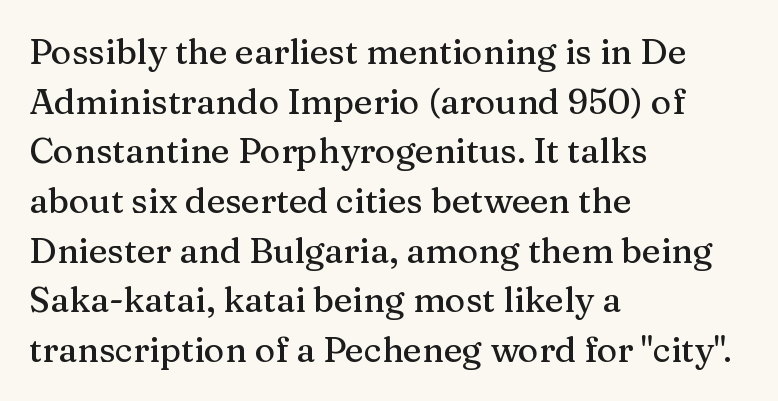
The image shows 35 px serif type, upright; set left-aligned, normal line spacing (1.42x), normal letter spacing, not underlined; medium stroke contrast and a medium x-height.
